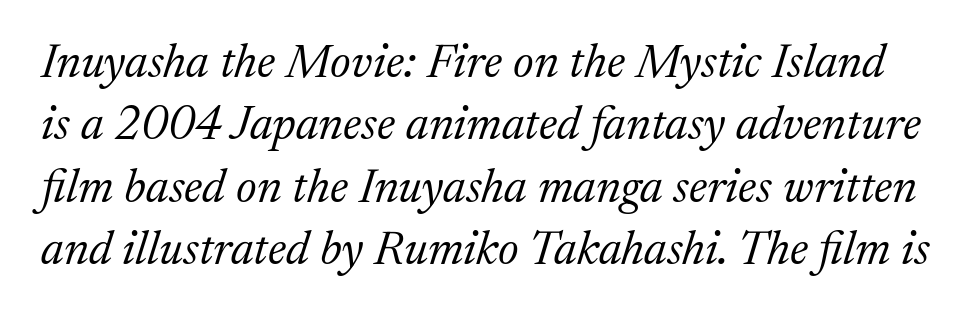
Q: Is the text bold? A: No.
Q: Is the text italic (slanted)? A: Yes, it leans right by about 17 degrees.
Q: Is the typeface a serif or a sans-serif typeface? A: Serif.
Q: Is the text underlined? A: No.
Q: Is the spacing between letters normal or unusually wide? A: Normal.
Q: Is the spacing between lines tight, normal or loose? A: Normal.
Q: Width (condensed, normal, or wide)? A: Normal.
Q: Stroke contrast? A: Medium.
Q: x-height? A: Medium.
Q: Monospaced? A: No.
